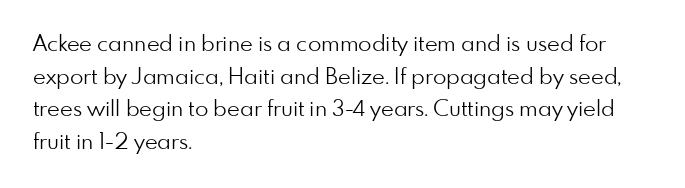
The image shows 22 px text type, upright; set left-aligned, normal line spacing (1.48x), normal letter spacing, not underlined.
